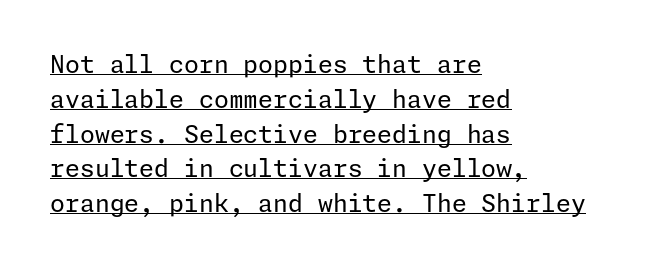
The image shows 24 px text type, upright; set left-aligned, normal line spacing (1.45x), normal letter spacing, underlined.
